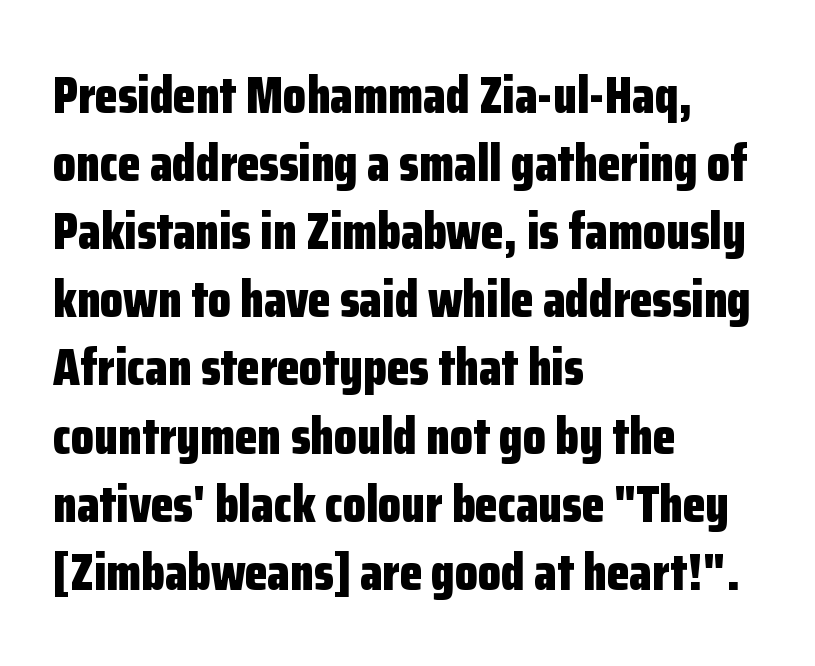
What's the leading like? Ordinary, nothing unusual. In terms of letterspacing, this is plain default setting. Is the block centered? No — it sits flush against the left margin. These lines are rendered in a variable-pitch font.
